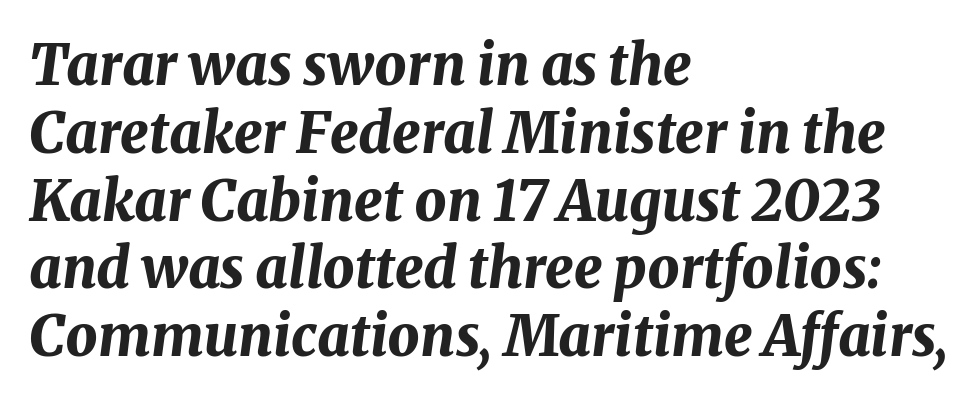
Q: Is the text bold? A: Yes.
Q: Is the text italic (slanted)? A: Yes, it leans right by about 8 degrees.
Q: Is the text underlined? A: No.
Q: How is the paragraph aligned? A: Left-aligned.
Q: Is the spacing between letters normal or unusually wide? A: Normal.
Q: Width (condensed, normal, or wide)? A: Normal.
Q: Stroke contrast? A: Medium.
Q: x-height? A: Medium.
Q: Monospaced? A: No.
